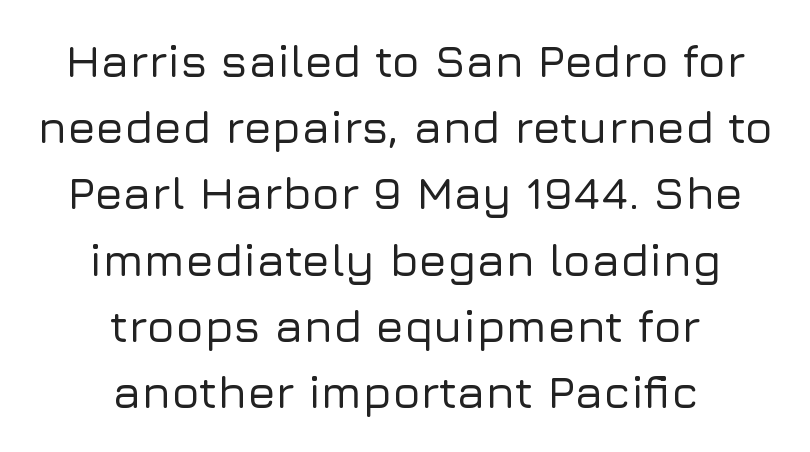
{"serif": "no", "italic": "no", "width": "normal", "stroke_contrast": "low", "x_height": "medium", "monospaced": "no", "underline": "no", "align": "center", "line_spacing": "normal", "line_spacing_ratio": 1.44, "letter_spacing": "normal", "letter_spacing_em": 0.0, "glyph_px": 46}
